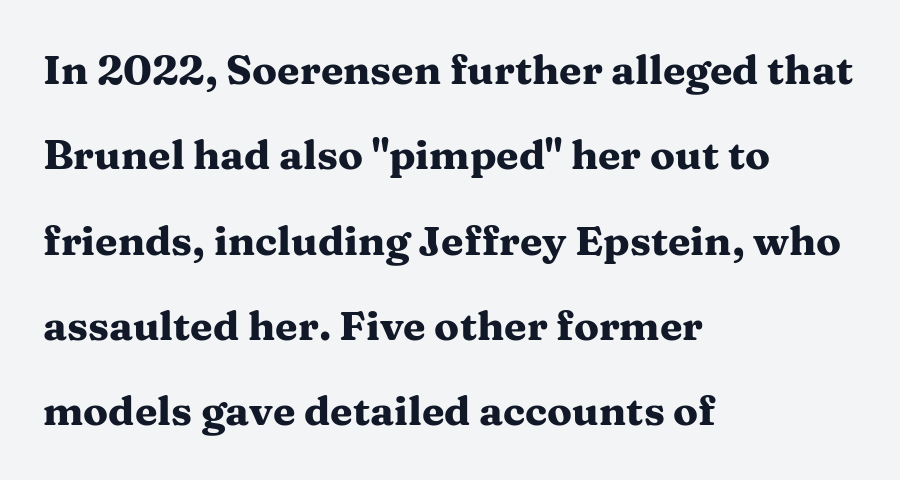
Think of a printed novel: that variable character pitch is what you see here. Letter spacing: default. Ascenders rise straight up at ninety degrees. I'd describe the lettering as bold — thick and assertive.
